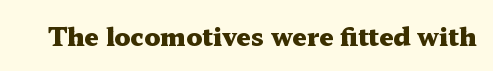
{"italic": "no", "bold": "yes", "underline": "no", "letter_spacing": "normal", "letter_spacing_em": 0.0, "glyph_px": 25}
